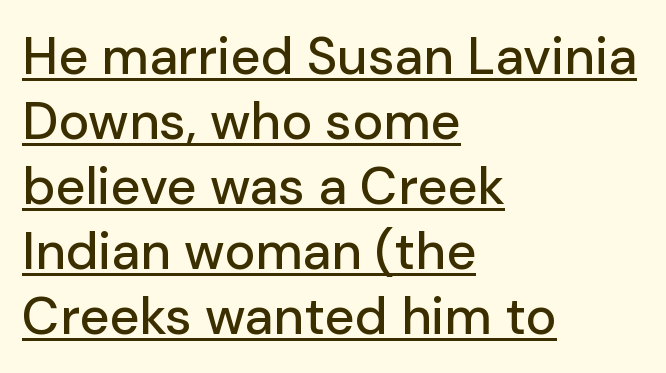
Q: Is the text italic (slanted)? A: No, it is upright.
Q: Is the typeface a serif or a sans-serif typeface? A: Sans-serif.
Q: Is the text underlined? A: Yes.
Q: How is the paragraph aligned? A: Left-aligned.
Q: Is the spacing between letters normal or unusually wide? A: Normal.
Q: Is the spacing between lines tight, normal or loose? A: Normal.
Q: Width (condensed, normal, or wide)? A: Normal.
Q: Stroke contrast? A: Low.
Q: x-height? A: Medium.
Q: Monospaced? A: No.
